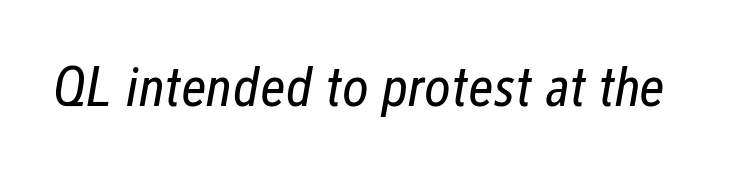
The glyphs look as if they've been sheared to an angle. The weight tops out at a normal text grade. Varying glyph widths throughout — classic text-font behaviour. Look at the tracking — it's just the regular setting, nothing added.
